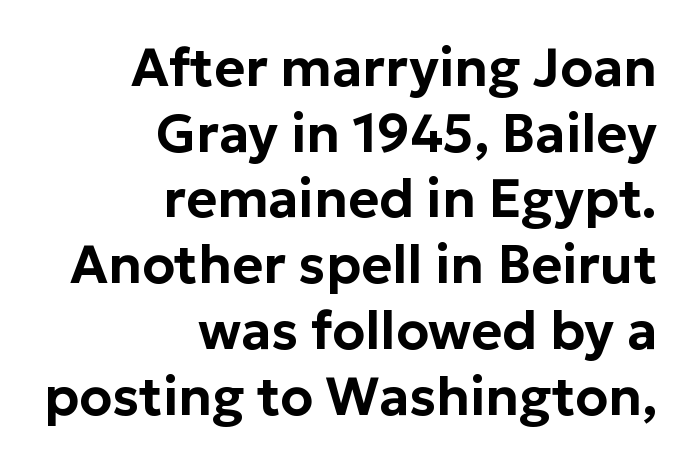
The image shows 53 px sans-serif type, upright; set right-aligned, line spacing 1.24x, normal letter spacing, not underlined; low stroke contrast and a medium x-height.
